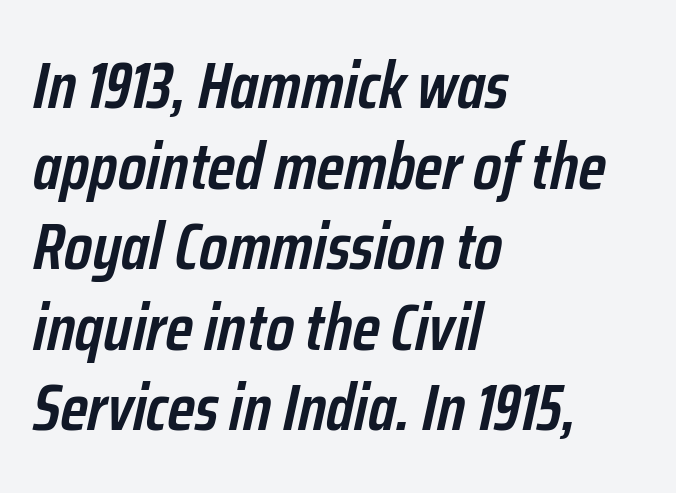
Semibold letterforms, between regular and bold. Has an underline been added? It has not. Here the designer chose a conventional face with non-uniform glyph widths. Caption: multi-line text, flush left, ragged right. The type is set solid horizontally, with unmodified tracking. Slanted lettering throughout.
